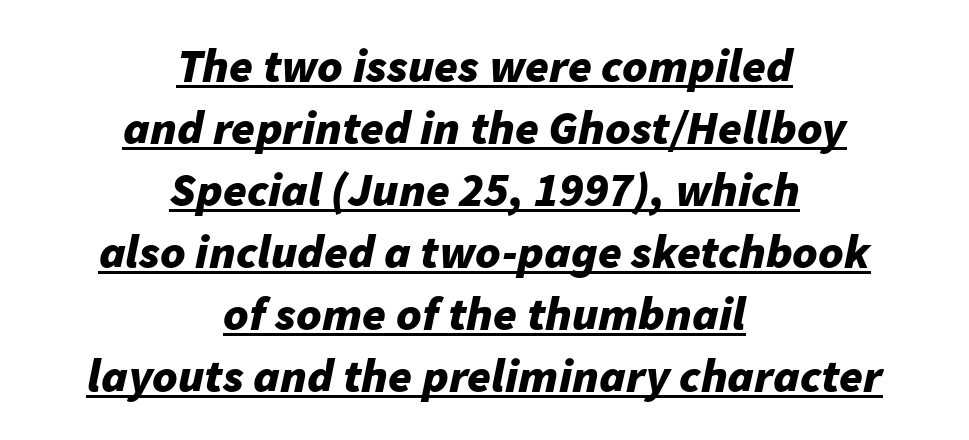
The image shows 48 px bold type, italic (leaning right); set centered, normal line spacing (1.29x), normal letter spacing, underlined; low stroke contrast and a medium x-height.
